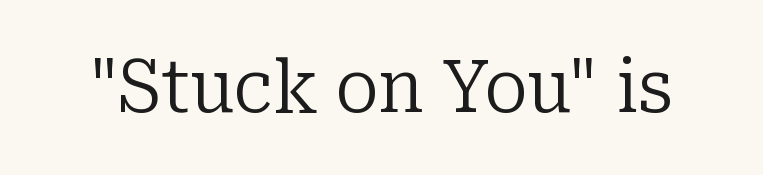
Q: Is the text bold? A: No.
Q: Is the text italic (slanted)? A: No, it is upright.
Q: Is the typeface a serif or a sans-serif typeface? A: Serif.
Q: Is the text underlined? A: No.
Q: Is the spacing between letters normal or unusually wide? A: Normal.
Q: Width (condensed, normal, or wide)? A: Normal.
Q: Stroke contrast? A: Low.
Q: x-height? A: Medium.
Q: Monospaced? A: No.
